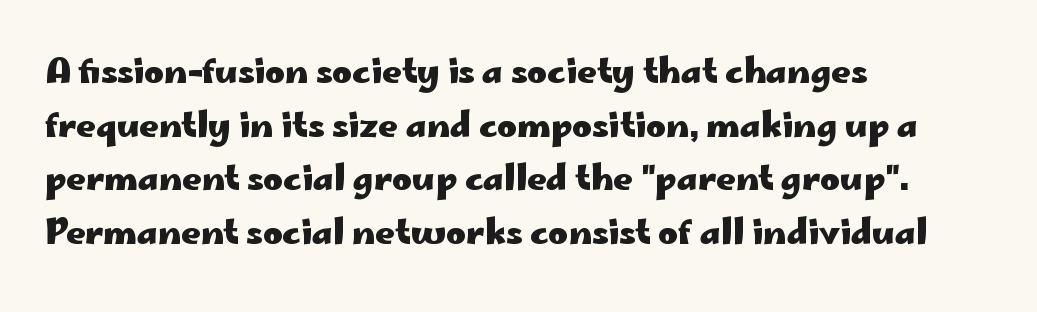
{"serif": "no", "italic": "no", "bold": "yes", "weight": "heavy", "width": "wide", "stroke_contrast": "low", "x_height": "small", "monospaced": "no", "underline": "no", "align": "left", "line_spacing": "normal", "line_spacing_ratio": 1.58, "letter_spacing": "normal", "letter_spacing_em": 0.0, "glyph_px": 34}
